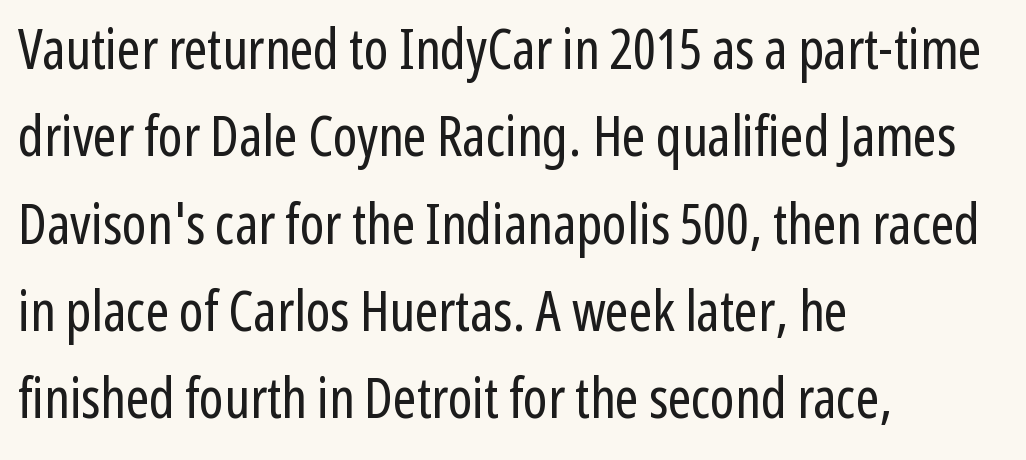
{"serif": "no", "italic": "no", "bold": "no", "weight": "regular", "width": "condensed", "stroke_contrast": "low", "x_height": "medium", "monospaced": "no", "underline": "no", "align": "left", "line_spacing": "normal", "line_spacing_ratio": 1.56, "letter_spacing": "normal", "letter_spacing_em": 0.0, "glyph_px": 56}
